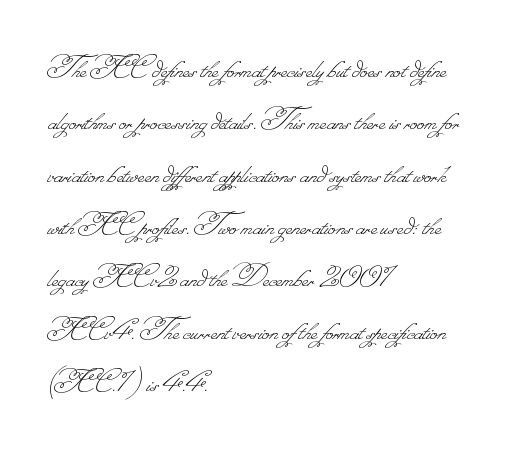
{"bold": "no", "weight": "thin", "width": "normal", "stroke_contrast": "low", "monospaced": "no", "underline": "no", "align": "left", "line_spacing": "normal", "line_spacing_ratio": 1.54, "letter_spacing": "normal", "letter_spacing_em": 0.0, "glyph_px": 34}
